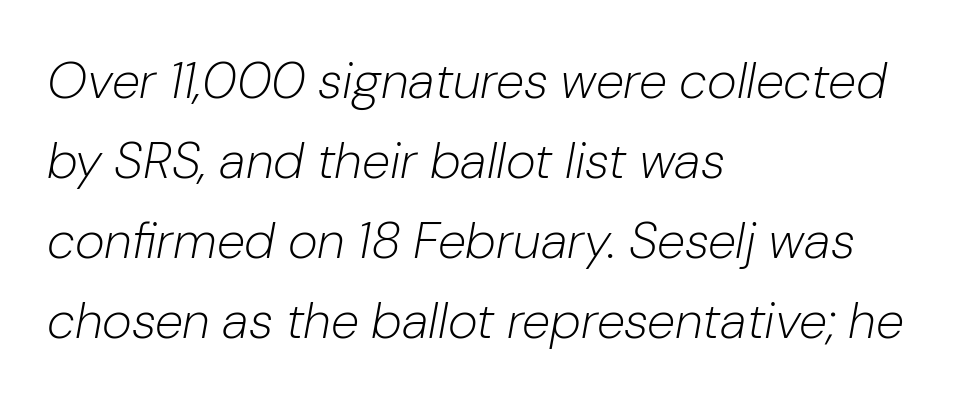
Q: Is the text bold? A: No.
Q: Is the text italic (slanted)? A: Yes, it leans right by about 10 degrees.
Q: Is the text underlined? A: No.
Q: How is the paragraph aligned? A: Left-aligned.
Q: Is the spacing between letters normal or unusually wide? A: Normal.
Q: Is the spacing between lines tight, normal or loose? A: Normal.
Q: Width (condensed, normal, or wide)? A: Normal.
Q: Stroke contrast? A: Low.
Q: x-height? A: Medium.
Q: Monospaced? A: No.
